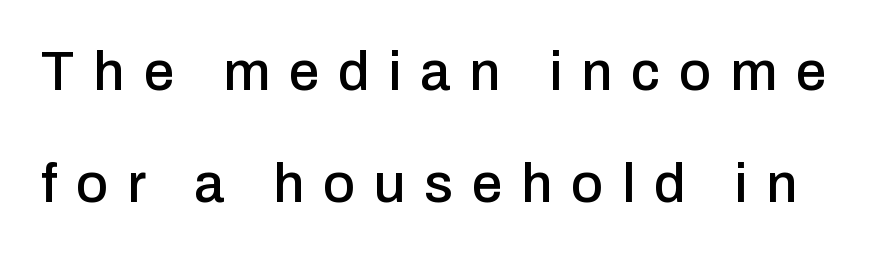
The image shows 55 px sans-serif type, upright; set loose line spacing (2.03x), unusually wide letter spacing (+0.34 em), not underlined; low stroke contrast and a medium x-height.
